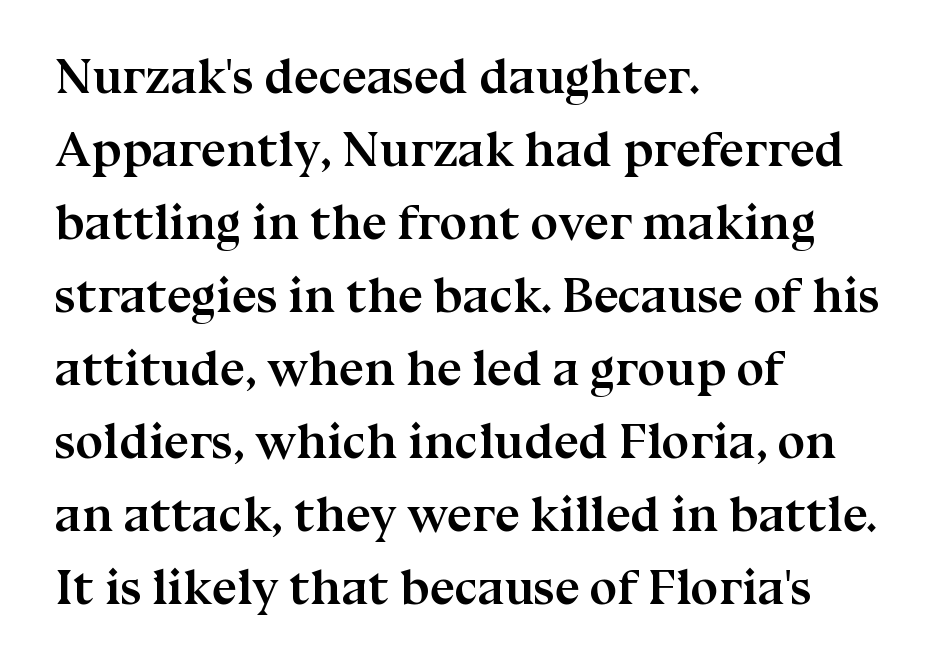
A classic flush-left, rag-right setting is used for this passage. One glance says typical: line gaps are just what's usual. Does the weight exceed regular? Yes, all the way to bold. These lines are rendered in a variable-pitch font. Does the type have serifs? Yes, each stem ends in a small foot. The words here are not underlined.
